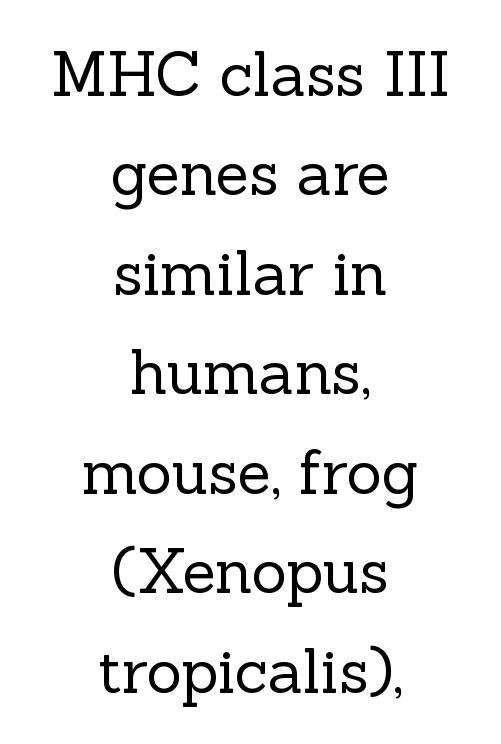
Is the letter spacing exaggerated? No — it looks like the ordinary default. A typesetter would call this proportional, since set widths differ per character. Normally led — the rows are evenly, conventionally spaced. Check where the strokes stop: tiny serifs finish them off.
